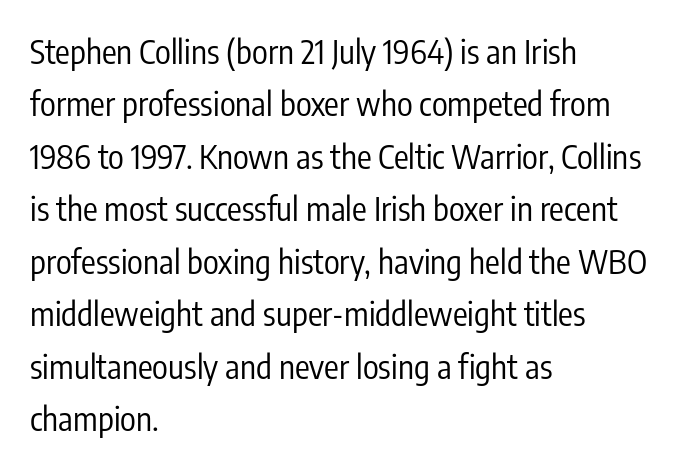
The image shows 33 px regular-weight, condensed sans-serif type, upright; set left-aligned, normal line spacing (1.59x), normal letter spacing, not underlined; low stroke contrast and a medium x-height.
